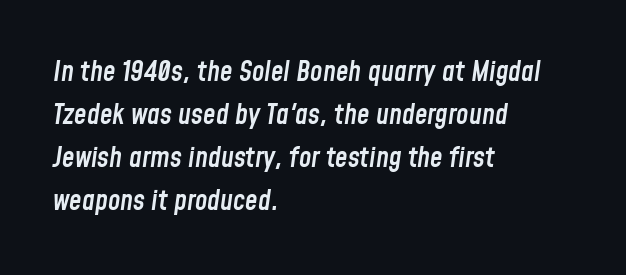
Layout note: lines flush left. This is oblique type, the kind used for emphasis or titles. What stands out about the letter spacing? Nothing — it is the standard amount. Typographic density is moderately raised because the face is semibold. This sample has the flowing, uneven cadence of proportional lettering.
